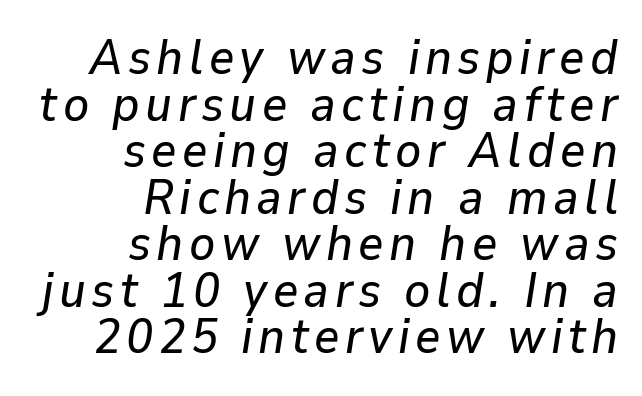
Q: Is the text italic (slanted)? A: Yes, it leans right by about 9 degrees.
Q: Is the text underlined? A: No.
Q: How is the paragraph aligned? A: Right-aligned.
Q: Is the spacing between lines tight, normal or loose? A: Tight.
Q: Width (condensed, normal, or wide)? A: Normal.
Q: Stroke contrast? A: Low.
Q: x-height? A: Medium.
Q: Monospaced? A: No.
